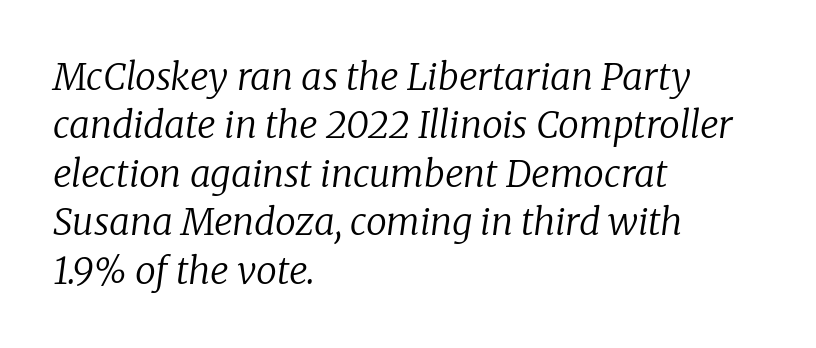
How are the letters spaced? Ordinarily, with no added tracking. You can tell from the footed stems that serif type was used. The typeface has the unassuming heft of standard copy or less. Varying glyph widths throughout — classic text-font behaviour.
